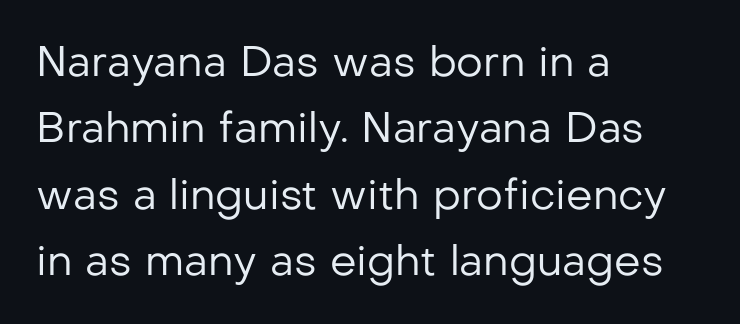
The image shows 42 px regular-weight sans-serif type, upright; set left-aligned, normal line spacing (1.58x), normal letter spacing, not underlined; low stroke contrast and a medium x-height.
